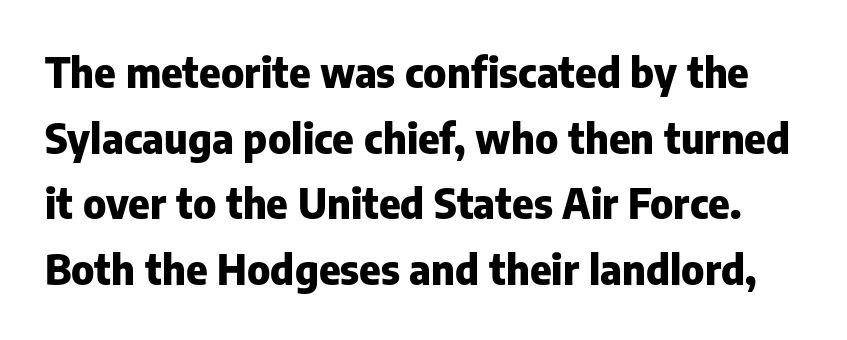
Caption: standard tracking, unaltered. Letterform terminals end flat and unadorned throughout the passage. Does the leading feel generous? No, just average. Do the letters lean? They stand straight.
